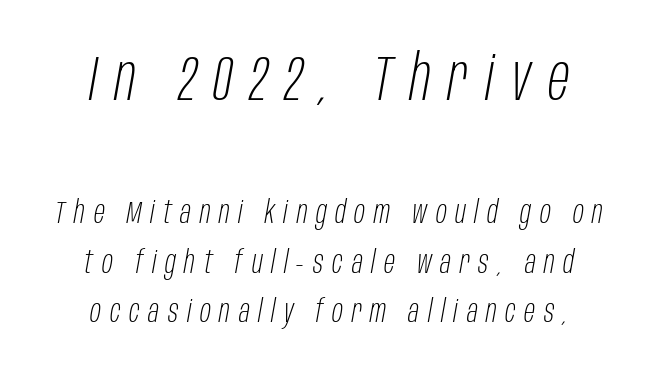
Q: Is the text bold? A: No.
Q: Is the text italic (slanted)? A: Yes, it leans right by about 10 degrees.
Q: Is the text underlined? A: No.
Q: Is the spacing between letters normal or unusually wide? A: Unusually wide.
Q: Is the spacing between lines tight, normal or loose? A: Normal.
Q: Which block of text is set in a larger size, the first (top) or the second (bottom)? A: The first (top) one.
Q: Width (condensed, normal, or wide)? A: Condensed.
Q: Stroke contrast? A: Low.
Q: x-height? A: Large.
Q: Monospaced? A: No.
